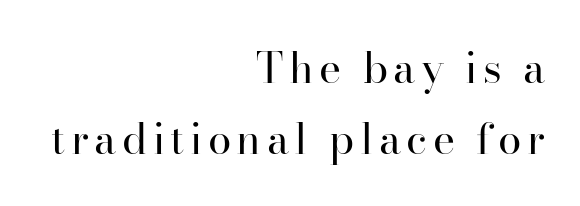
{"serif": "yes", "italic": "no", "bold": "no", "weight": "regular", "width": "normal", "stroke_contrast": "high", "x_height": "small", "monospaced": "no", "underline": "no", "align": "right", "line_spacing": "normal", "line_spacing_ratio": 1.68, "glyph_px": 42}
